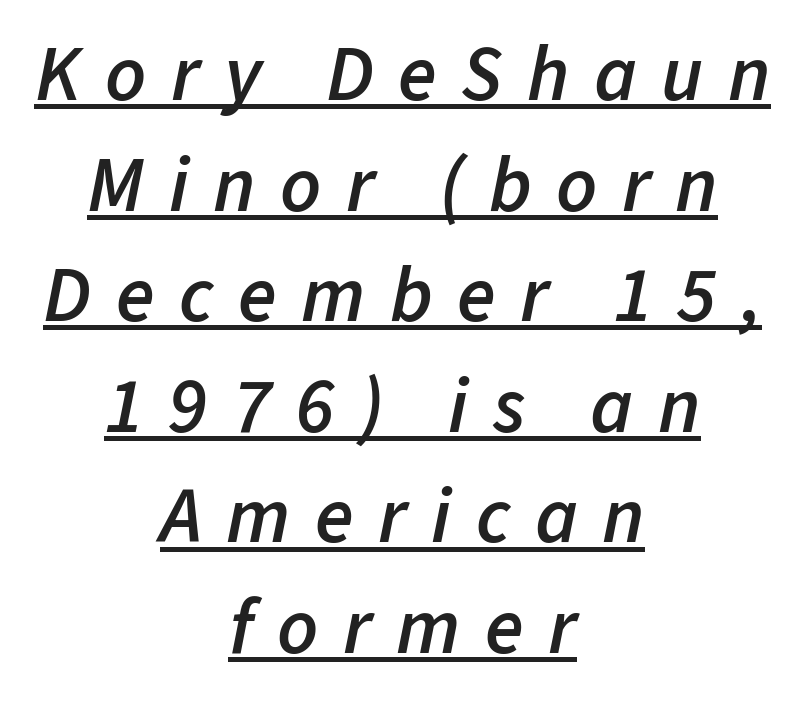
{"italic": "yes", "lean": "right", "slant_degrees": 11, "bold": "semi", "weight": "semibold", "width": "normal", "stroke_contrast": "low", "x_height": "medium", "monospaced": "no", "underline": "yes", "align": "center", "line_spacing": "normal", "line_spacing_ratio": 1.4, "letter_spacing": "wide", "letter_spacing_em": 0.31, "glyph_px": 79}
